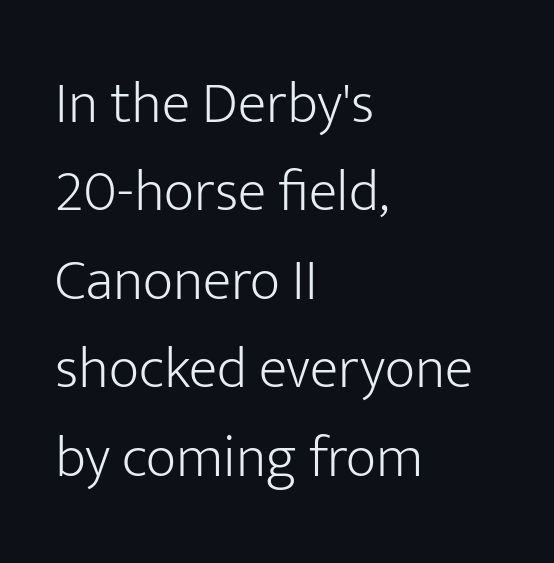
Q: Is the text bold? A: No.
Q: Is the text italic (slanted)? A: No, it is upright.
Q: Is the typeface a serif or a sans-serif typeface? A: Sans-serif.
Q: Is the text underlined? A: No.
Q: How is the paragraph aligned? A: Left-aligned.
Q: Is the spacing between letters normal or unusually wide? A: Normal.
Q: Is the spacing between lines tight, normal or loose? A: Normal.
Q: Width (condensed, normal, or wide)? A: Normal.
Q: Stroke contrast? A: Low.
Q: x-height? A: Medium.
Q: Monospaced? A: No.
